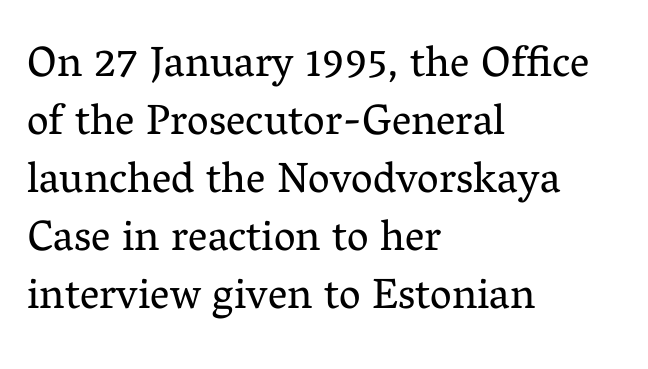
{"serif": "yes", "italic": "no", "bold": "no", "weight": "regular", "width": "normal", "stroke_contrast": "medium", "x_height": "medium", "monospaced": "no", "underline": "no", "align": "left", "line_spacing": "normal", "line_spacing_ratio": 1.35, "letter_spacing": "normal", "letter_spacing_em": 0.0, "glyph_px": 43}
